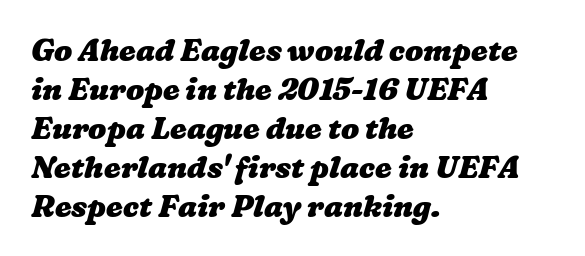
{"bold": "yes", "weight": "heavy", "width": "wide", "stroke_contrast": "low", "x_height": "medium", "monospaced": "no", "underline": "no", "align": "left", "line_spacing": "normal", "line_spacing_ratio": 1.3, "letter_spacing": "normal", "letter_spacing_em": 0.0, "glyph_px": 30}
